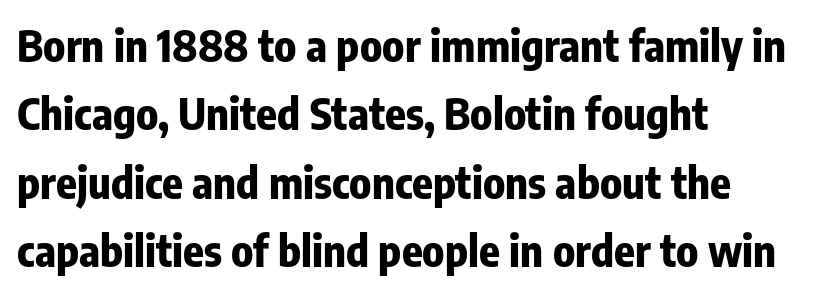
The image shows 43 px bold, condensed sans-serif type, upright; set left-aligned, normal line spacing (1.59x), normal letter spacing, not underlined; low stroke contrast and a medium x-height.
